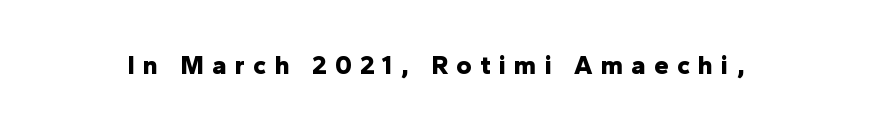
Q: Is the text bold? A: Yes.
Q: Is the text italic (slanted)? A: No, it is upright.
Q: Is the text underlined? A: No.
Q: Is the spacing between letters normal or unusually wide? A: Unusually wide.
